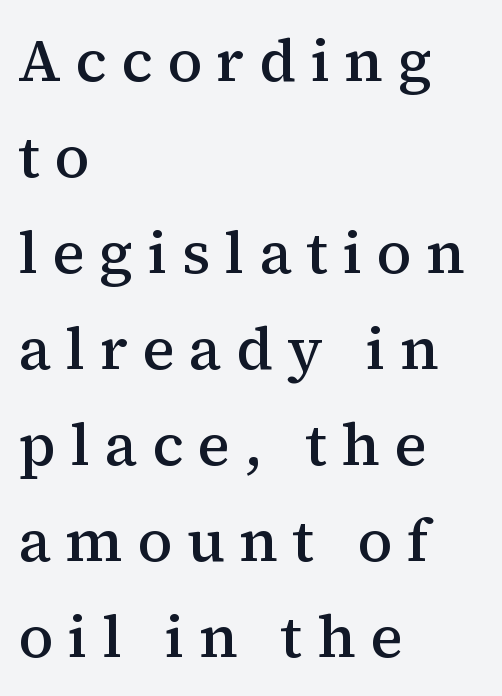
Every stem runs plumb, perpendicular to the baseline. Type style note: has serifs. Summary of weight: moderately heavy, a semibold. Display-style spreading of the glyphs; the letterfit is very open. Note the varied advance widths — an 'i' is clearly narrower than an 'm'.
